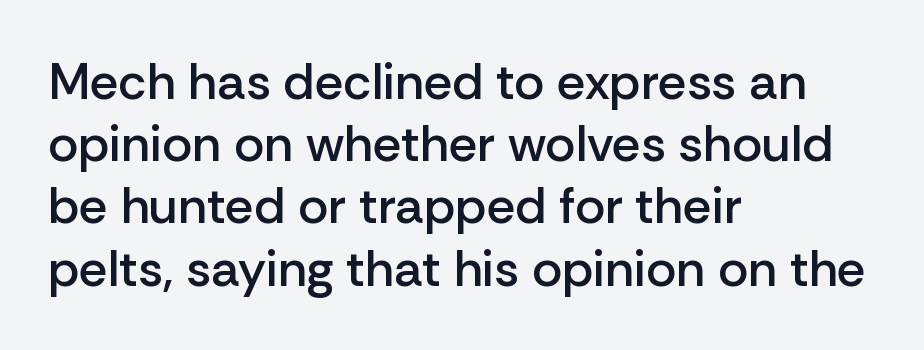
Note the varied advance widths — an 'i' is clearly narrower than an 'm'. You can tell from the bare stems that sans-serif type was used. Descender tails drop into unmarked territory. Every stem runs plumb, perpendicular to the baseline. The paragraph has a hard left edge and a soft right edge.
